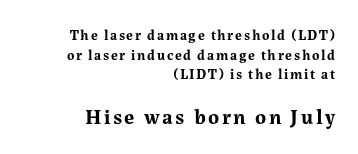
The image shows 21 px bold type, upright; set right-aligned, normal line spacing (1.4x), not underlined; the second (bottom) block is 1.5x larger.
